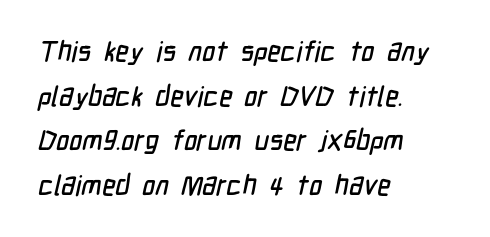
{"serif": "no", "width": "condensed", "stroke_contrast": "low", "x_height": "medium", "monospaced": "no", "underline": "no", "align": "left", "line_spacing": "normal", "line_spacing_ratio": 1.59, "letter_spacing": "normal", "letter_spacing_em": 0.0, "glyph_px": 28}
